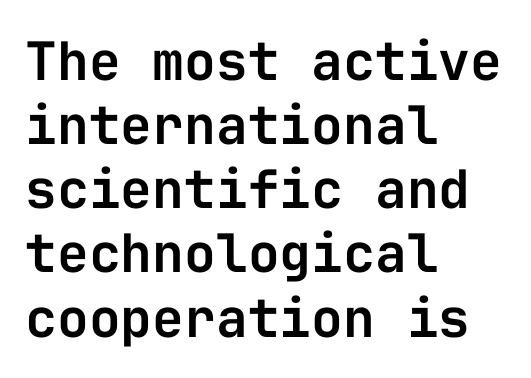
The image shows 53 px sans-serif type, upright, monospaced; set left-aligned, line spacing 1.21x, normal letter spacing, not underlined; low stroke contrast and a medium x-height.
